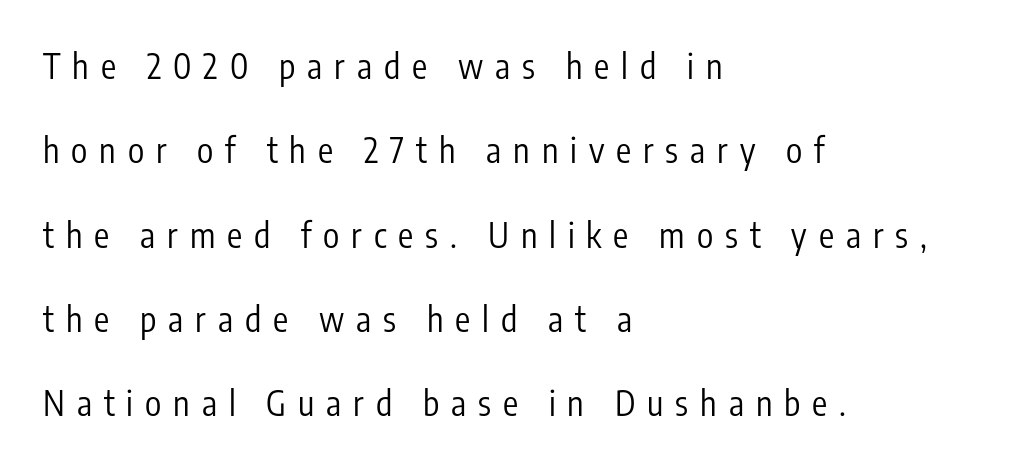
{"serif": "no", "italic": "no", "bold": "no", "weight": "regular", "width": "condensed", "stroke_contrast": "low", "x_height": "medium", "monospaced": "no", "underline": "no", "align": "left", "line_spacing": "loose", "line_spacing_ratio": 2.48, "letter_spacing": "wide", "letter_spacing_em": 0.35, "glyph_px": 34}
